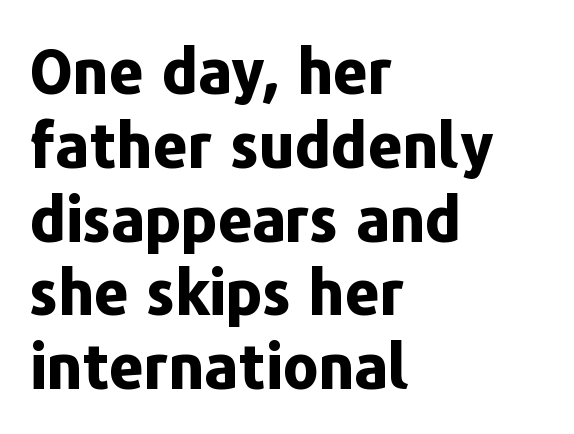
{"serif": "no", "italic": "no", "bold": "yes", "weight": "bold", "width": "normal", "stroke_contrast": "low", "x_height": "medium", "monospaced": "no", "underline": "no", "align": "left", "line_spacing_ratio": 1.21, "letter_spacing": "normal", "letter_spacing_em": 0.0, "glyph_px": 61}
